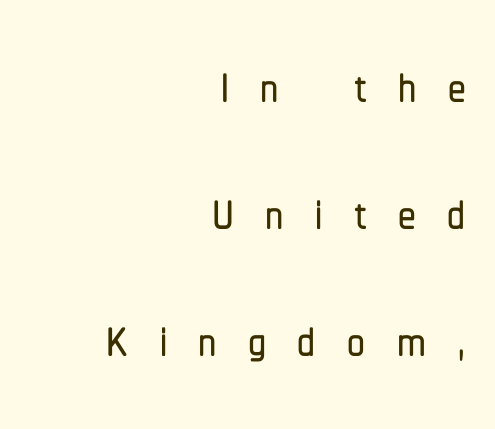
The image shows 71 px condensed sans-serif type, upright; set right-aligned, line spacing 1.79x, unusually wide letter spacing (+0.44 em), not underlined; low stroke contrast and a medium x-height.
